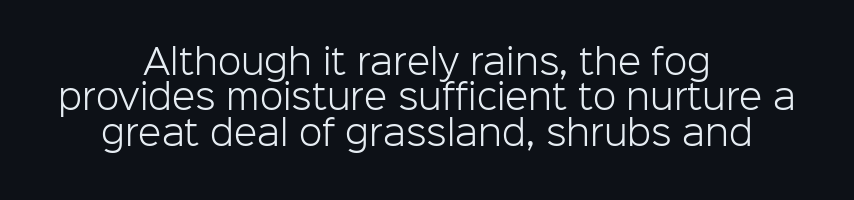
Q: Is the text bold? A: No.
Q: Is the text italic (slanted)? A: No, it is upright.
Q: Is the typeface a serif or a sans-serif typeface? A: Sans-serif.
Q: Is the text underlined? A: No.
Q: How is the paragraph aligned? A: Centered.
Q: Is the spacing between letters normal or unusually wide? A: Normal.
Q: Is the spacing between lines tight, normal or loose? A: Tight.
Q: Width (condensed, normal, or wide)? A: Normal.
Q: Stroke contrast? A: Low.
Q: x-height? A: Medium.
Q: Monospaced? A: No.
